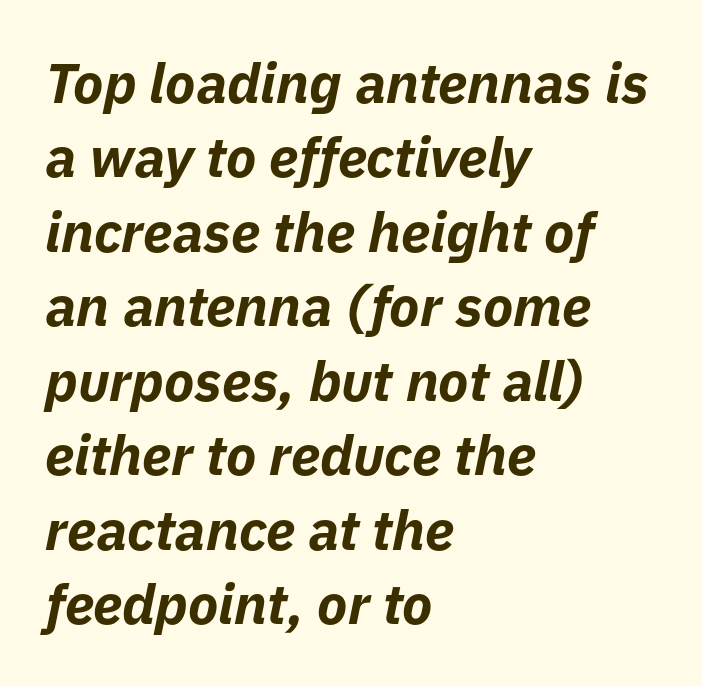
Compared with a centered layout, this one pins lines to the left instead. A dark, heavy texture on the line: the type is bold. There is no visible air inserted between adjacent glyphs. Note the varied advance widths — an 'i' is clearly narrower than an 'm'.
